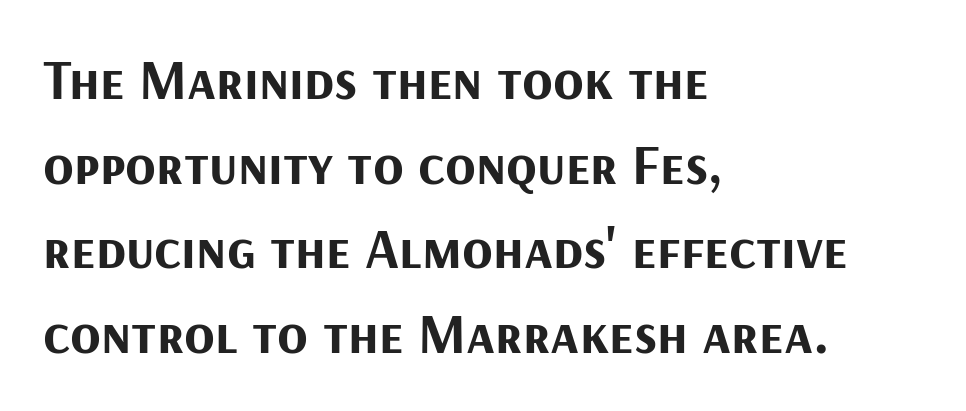
{"serif": "no", "italic": "no", "bold": "yes", "weight": "bold", "width": "normal", "stroke_contrast": "medium", "x_height": "medium", "monospaced": "no", "underline": "no", "align": "left", "line_spacing": "normal", "line_spacing_ratio": 1.51, "letter_spacing": "normal", "letter_spacing_em": 0.0, "glyph_px": 56}
